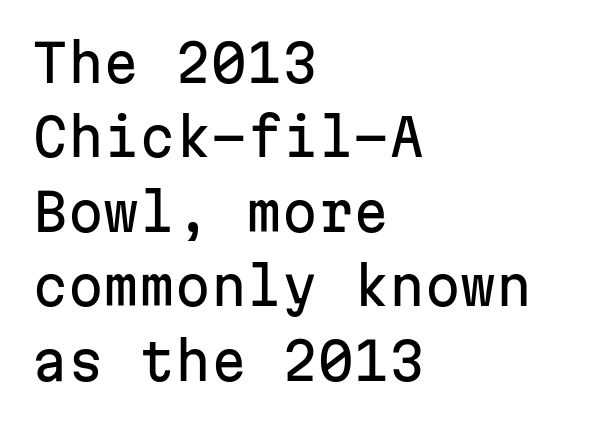
{"serif": "no", "italic": "no", "width": "normal", "stroke_contrast": "low", "x_height": "medium", "monospaced": "yes", "underline": "no", "align": "left", "line_spacing": "normal", "line_spacing_ratio": 1.46, "letter_spacing": "normal", "letter_spacing_em": 0.0, "glyph_px": 51}
